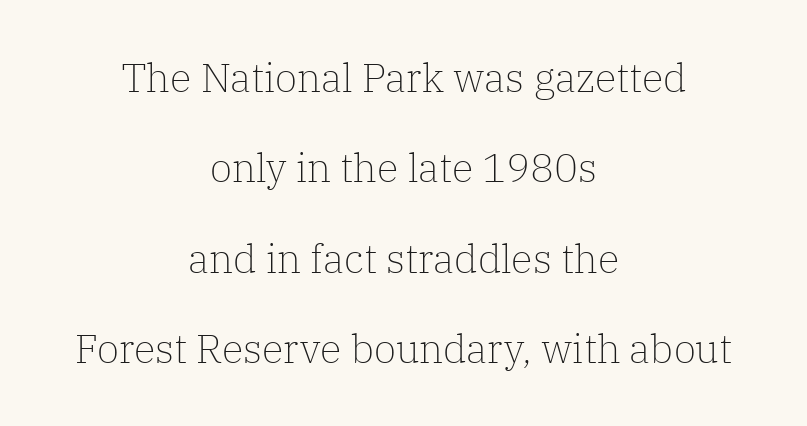
Q: Is the text bold? A: No.
Q: Is the text italic (slanted)? A: No, it is upright.
Q: Is the typeface a serif or a sans-serif typeface? A: Serif.
Q: Is the text underlined? A: No.
Q: How is the paragraph aligned? A: Centered.
Q: Is the spacing between letters normal or unusually wide? A: Normal.
Q: Is the spacing between lines tight, normal or loose? A: Loose.
Q: Width (condensed, normal, or wide)? A: Normal.
Q: Stroke contrast? A: Low.
Q: x-height? A: Medium.
Q: Monospaced? A: No.
